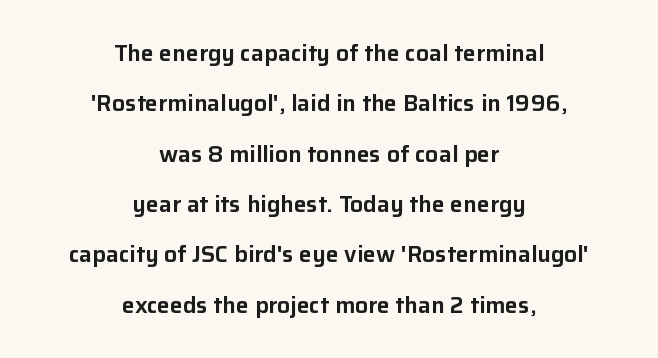
Lines of text with bare space underneath. This is the regular roman posture of the typeface. Caption: multi-line text, centered on the measure. A great deal of white space separates one row of letters from the next. The type is set solid horizontally, with unmodified tracking.
